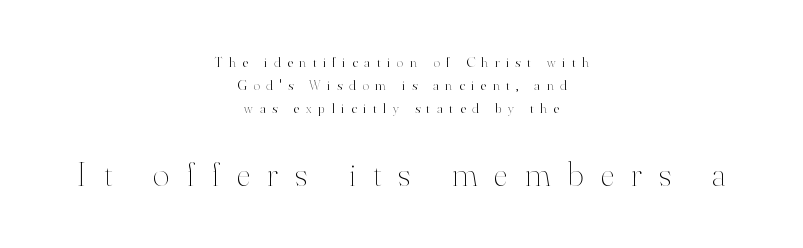
Is there any slant? The stems are plumb. Glance below the letters and you will spot only blank space. These lines are rendered in a variable-pitch font. Caption: expanded tracking, letters set apart.
